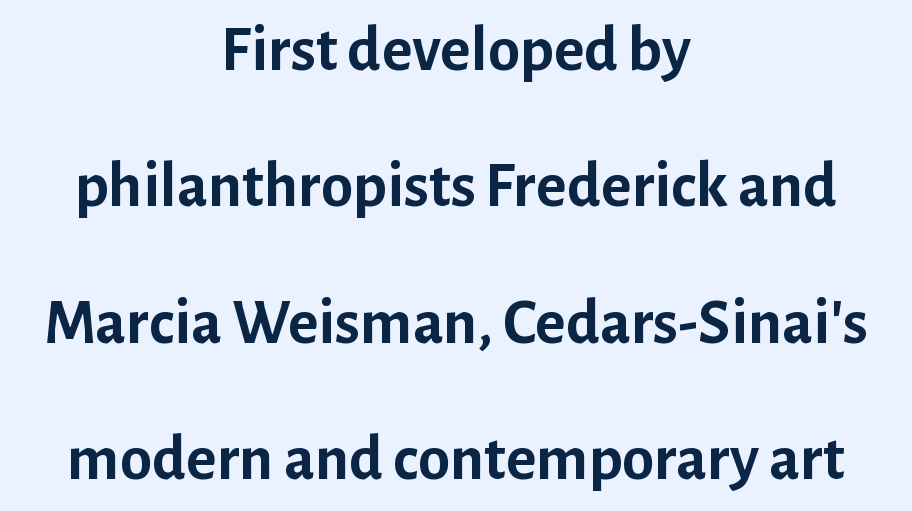
{"serif": "no", "italic": "no", "bold": "yes", "weight": "semibold", "width": "normal", "stroke_contrast": "low", "x_height": "medium", "monospaced": "no", "underline": "no", "align": "center", "line_spacing": "loose", "line_spacing_ratio": 2.1, "letter_spacing": "normal", "letter_spacing_em": 0.0, "glyph_px": 65}
